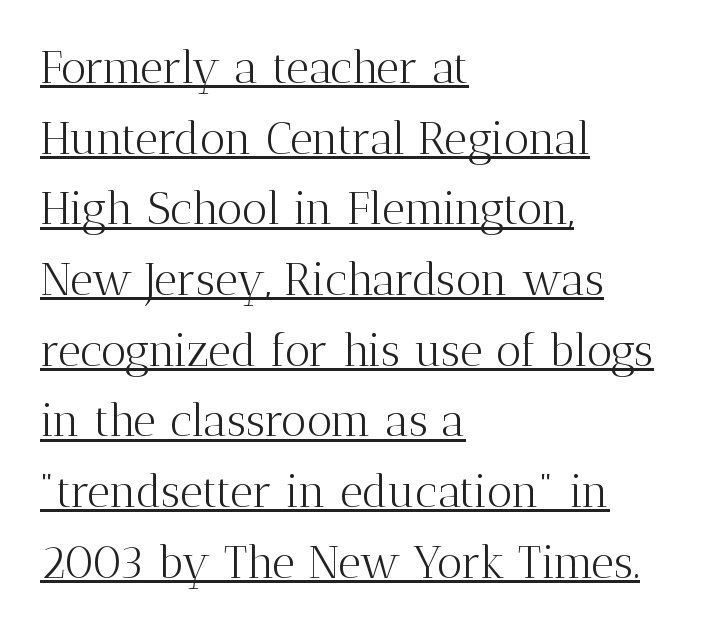
Nope, not italic — everything's standing straight. The ragged edge is on the right, which tells us the setting is flush left. The rows are spaced the way most documents space them. The letters sit at their default tracking, neither squeezed nor spread.
